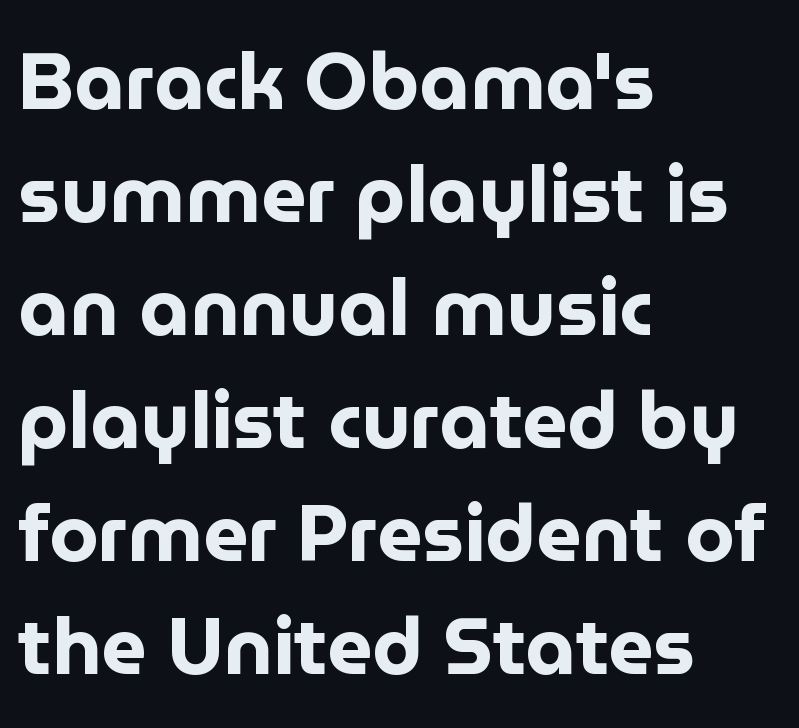
How heavy is the stroke? Heavy — this is a bold. The letters advance in unequal steps, a hallmark of proportional type. Check where the strokes stop: nothing finishes them off — pure sans. The lettering stays uniformly vertical, giving the passage a roman look. One glance says typical: line gaps are just what's usual.
